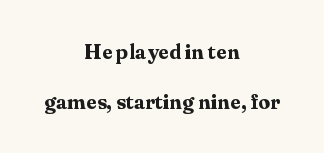
The image shows 21 px bold type, upright; set centered, loose line spacing (2.37x), normal letter spacing, not underlined.
